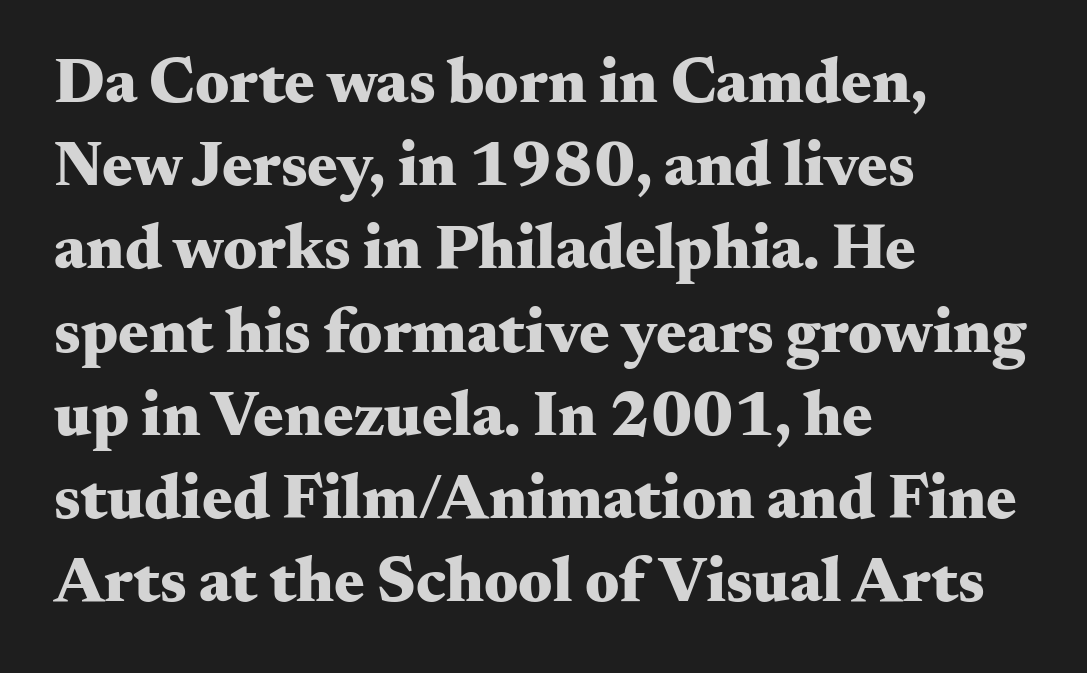
{"serif": "yes", "italic": "no", "bold": "yes", "weight": "heavy", "width": "wide", "stroke_contrast": "medium", "x_height": "small", "monospaced": "no", "underline": "no", "align": "left", "line_spacing": "normal", "line_spacing_ratio": 1.3, "letter_spacing": "normal", "letter_spacing_em": 0.0, "glyph_px": 64}
